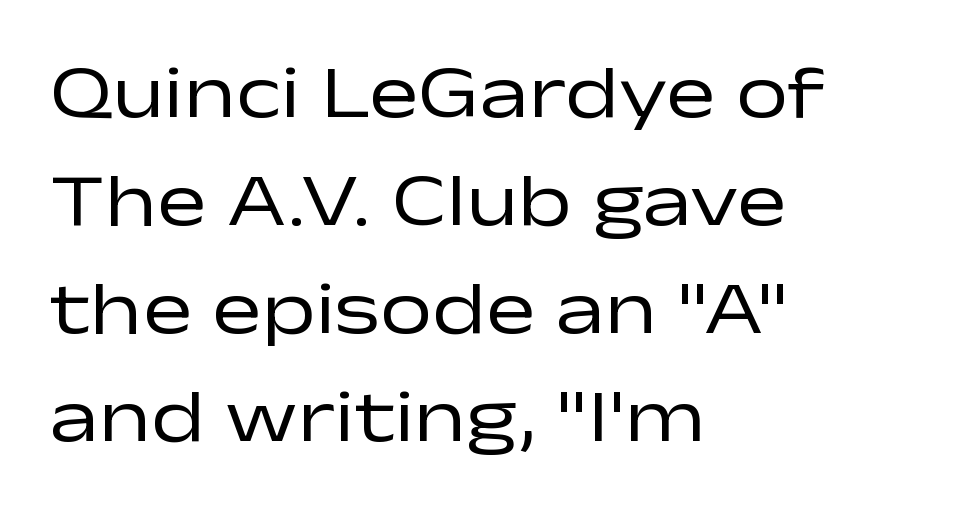
{"serif": "no", "italic": "no", "bold": "no", "weight": "regular", "width": "wide", "stroke_contrast": "low", "x_height": "medium", "monospaced": "no", "underline": "no", "align": "left", "line_spacing": "normal", "line_spacing_ratio": 1.46, "letter_spacing": "normal", "letter_spacing_em": 0.0, "glyph_px": 74}
